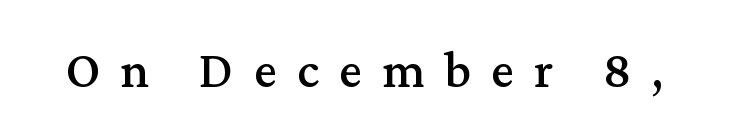
A serif font was chosen for this passage. This rendering features lettering with no underline. The passage shown has open, widely tracked lettering throughout. Is there any slant? The stems are plumb. Is this a fixed-width face? No — the glyphs have proportional, varying widths.
